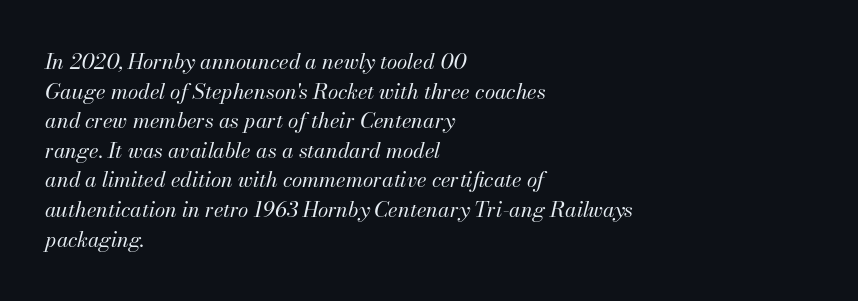
The image shows 21 px text type, italic (leaning right); set left-aligned, normal line spacing (1.41x), normal letter spacing, not underlined.
